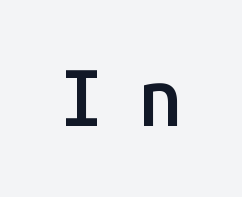
Q: Is the text bold? A: Semi-bold.
Q: Is the text italic (slanted)? A: No, it is upright.
Q: Is the typeface a serif or a sans-serif typeface? A: Sans-serif.
Q: Is the text underlined? A: No.
Q: Is the spacing between letters normal or unusually wide? A: Unusually wide.
Q: Width (condensed, normal, or wide)? A: Normal.
Q: Stroke contrast? A: Low.
Q: x-height? A: Medium.
Q: Monospaced? A: Yes.
